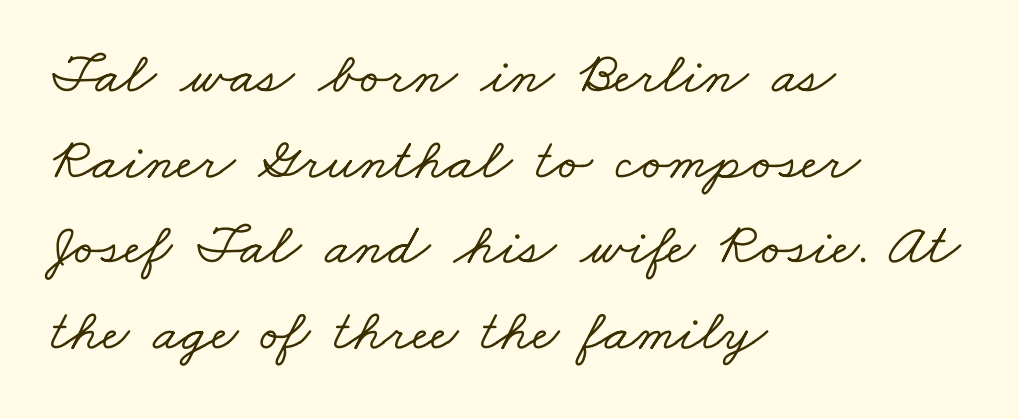
{"serif": "yes", "width": "wide", "stroke_contrast": "low", "x_height": "small", "monospaced": "no", "underline": "no", "align": "left", "line_spacing": "normal", "line_spacing_ratio": 1.45, "letter_spacing": "normal", "letter_spacing_em": 0.0, "glyph_px": 59}
